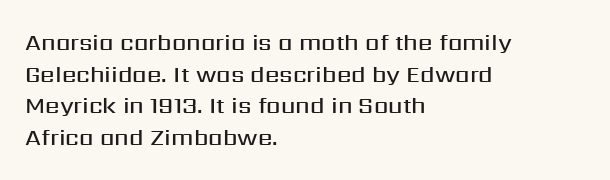
{"italic": "no", "bold": "semi", "underline": "no", "align": "left", "line_spacing": "normal", "line_spacing_ratio": 1.38, "letter_spacing": "normal", "letter_spacing_em": 0.0, "glyph_px": 23}
